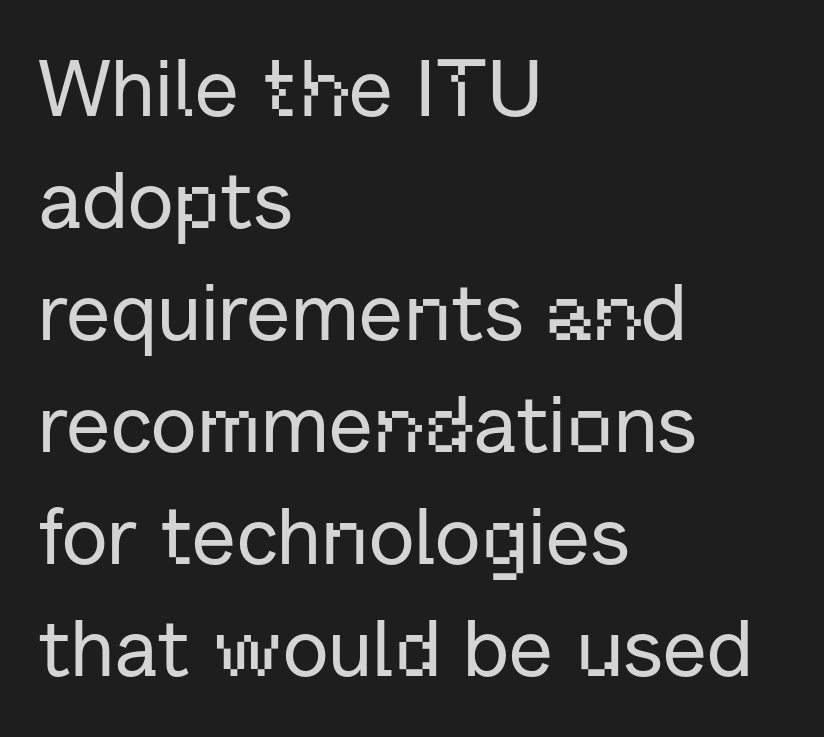
The image shows 80 px sans-serif type, upright; set left-aligned, normal line spacing (1.4x), normal letter spacing, not underlined; low stroke contrast and a medium x-height.
